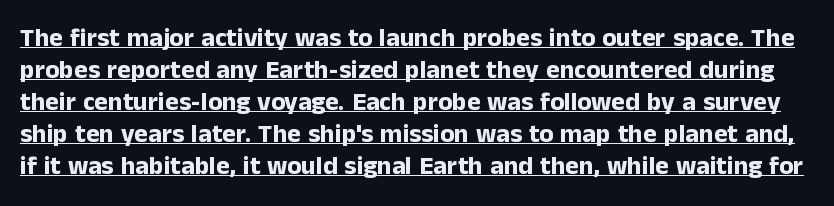
Italic? Not at all — the glyphs are vertical. Students, note that the glyphs here touch the page at normal intervals. The typesetter has applied underlining to the passage shown. Bold? Absolutely — the strokes are thick and heavy.
